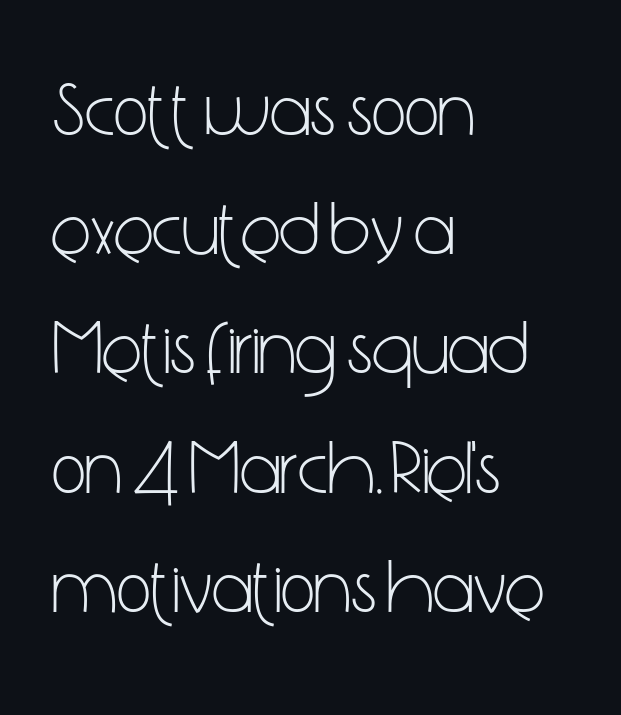
{"serif": "no", "italic": "no", "bold": "no", "weight": "light", "width": "condensed", "stroke_contrast": "low", "x_height": "medium", "monospaced": "no", "underline": "no", "align": "left", "line_spacing": "normal", "line_spacing_ratio": 1.59, "letter_spacing": "normal", "letter_spacing_em": 0.0, "glyph_px": 75}
